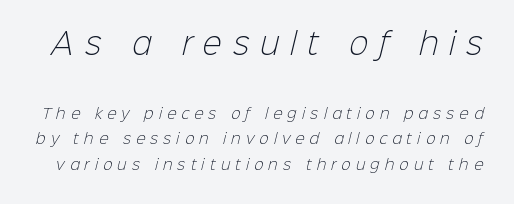
Q: Is the text bold? A: No.
Q: Is the typeface a serif or a sans-serif typeface? A: Sans-serif.
Q: Is the text underlined? A: No.
Q: Is the spacing between letters normal or unusually wide? A: Unusually wide.
Q: Which block of text is set in a larger size, the first (top) or the second (bottom)? A: The first (top) one.
Q: Width (condensed, normal, or wide)? A: Normal.
Q: Stroke contrast? A: Low.
Q: x-height? A: Medium.
Q: Monospaced? A: No.
